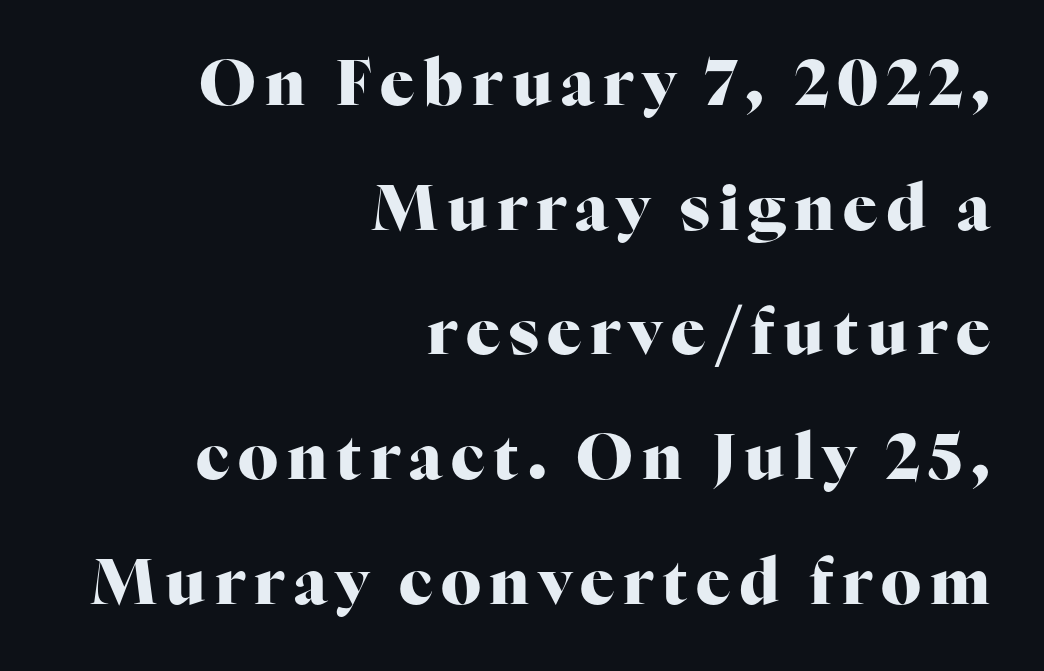
Q: Is the text bold? A: Yes.
Q: Is the text italic (slanted)? A: No, it is upright.
Q: Is the typeface a serif or a sans-serif typeface? A: Serif.
Q: Is the text underlined? A: No.
Q: How is the paragraph aligned? A: Right-aligned.
Q: Is the spacing between lines tight, normal or loose? A: Loose.
Q: Width (condensed, normal, or wide)? A: Normal.
Q: Stroke contrast? A: High.
Q: x-height? A: Medium.
Q: Monospaced? A: No.
